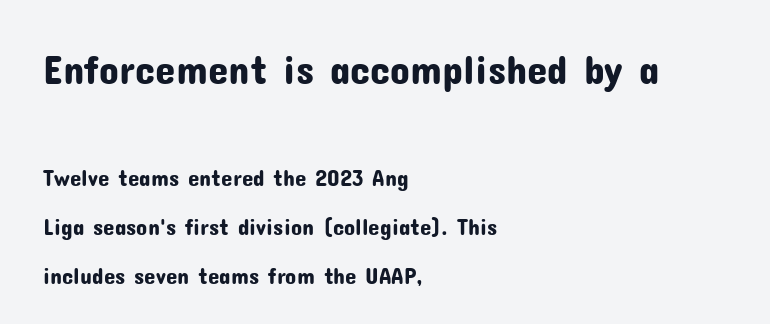
Q: Is the text italic (slanted)? A: No, it is upright.
Q: Is the typeface a serif or a sans-serif typeface? A: Sans-serif.
Q: Is the text underlined? A: No.
Q: How is the paragraph aligned? A: Left-aligned.
Q: Is the spacing between letters normal or unusually wide? A: Normal.
Q: Is the spacing between lines tight, normal or loose? A: Loose.
Q: Which block of text is set in a larger size, the first (top) or the second (bottom)? A: The first (top) one.
Q: Width (condensed, normal, or wide)? A: Normal.
Q: Stroke contrast? A: Low.
Q: x-height? A: Medium.
Q: Monospaced? A: No.
